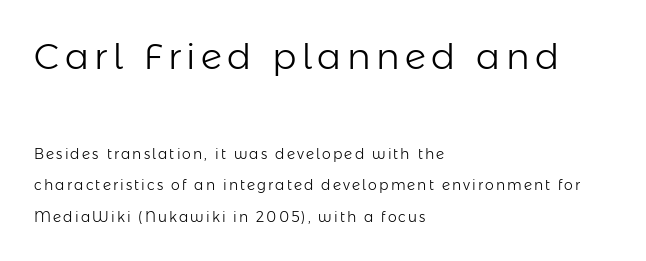
Size hierarchy here favors the leading block over the trailing one. Stroke terminals: plain, sans-serif. Character widths vary here, with narrow letters taking less room than wide ones. Has an underline been added? It has not. Leading: increased.
